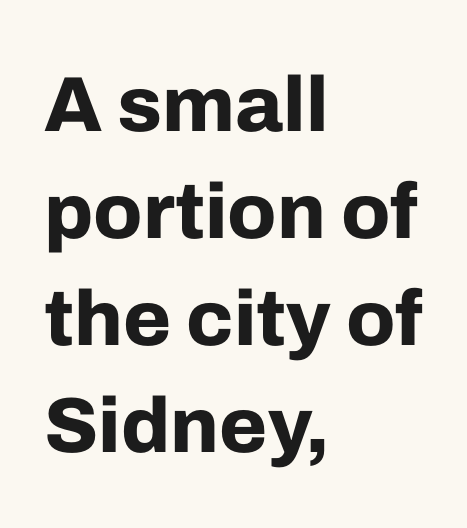
{"serif": "no", "italic": "no", "bold": "yes", "weight": "bold", "width": "normal", "stroke_contrast": "low", "x_height": "medium", "monospaced": "no", "underline": "no", "align": "left", "line_spacing": "normal", "line_spacing_ratio": 1.37, "letter_spacing": "normal", "letter_spacing_em": 0.0, "glyph_px": 78}
